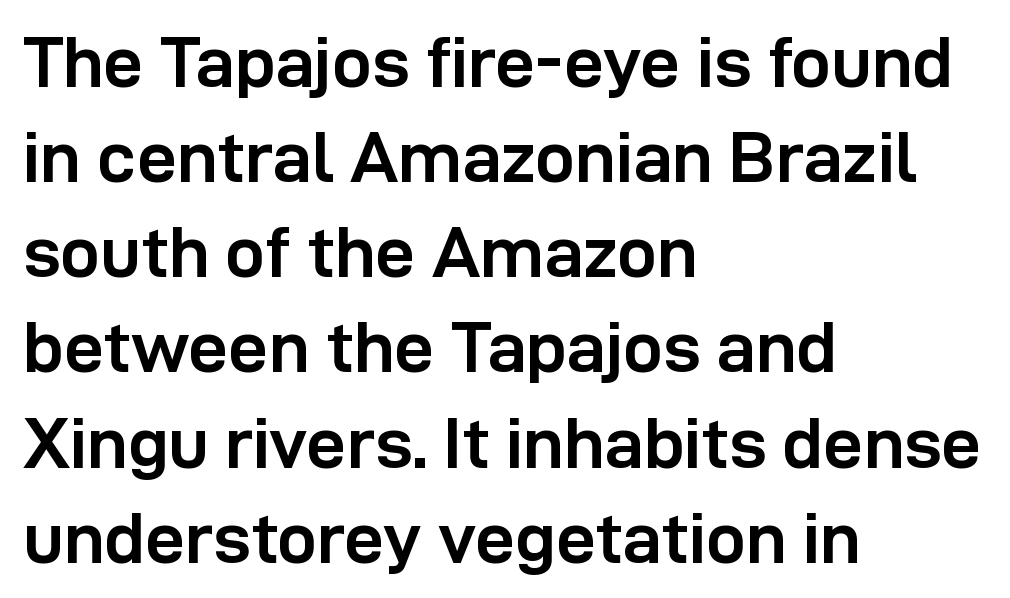
Each word holds together tightly as a unit, with standard inter-letter gaps. Think of a printed novel: that variable character pitch is what you see here. The paragraph shown leans on its left margin. Check the space under the baseline: it is left empty. Bold? Absolutely — the strokes are thick and heavy.
